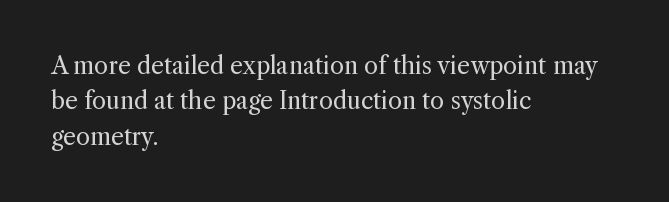
Q: Is the text bold? A: No.
Q: Is the text italic (slanted)? A: No, it is upright.
Q: Is the text underlined? A: No.
Q: How is the paragraph aligned? A: Left-aligned.
Q: Is the spacing between letters normal or unusually wide? A: Normal.
Q: Is the spacing between lines tight, normal or loose? A: Normal.
